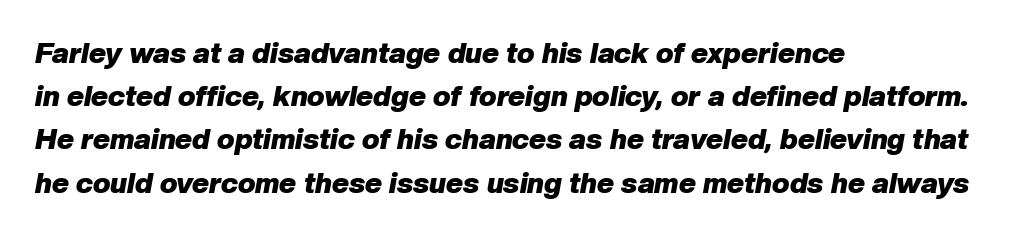
{"italic": "yes", "lean": "right", "slant_degrees": 10, "bold": "yes", "weight": "heavy", "width": "normal", "stroke_contrast": "low", "x_height": "medium", "monospaced": "no", "underline": "no", "align": "left", "line_spacing": "normal", "line_spacing_ratio": 1.49, "letter_spacing": "normal", "letter_spacing_em": 0.0, "glyph_px": 29}
